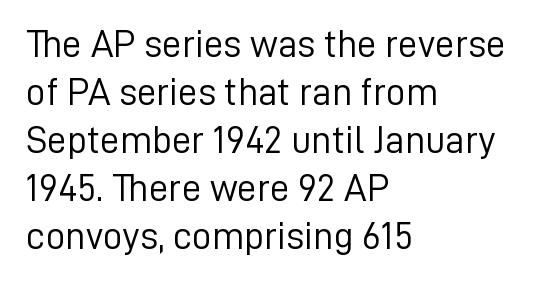
The image shows 39 px light sans-serif type, upright; set left-aligned, line spacing 1.23x, normal letter spacing, not underlined; low stroke contrast and a medium x-height.
